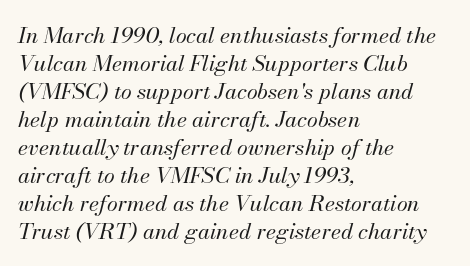
{"italic": "yes", "lean": "right", "slant_degrees": 13, "bold": "no", "underline": "no", "align": "left", "line_spacing": "normal", "line_spacing_ratio": 1.27, "letter_spacing": "normal", "letter_spacing_em": 0.0, "glyph_px": 22}
